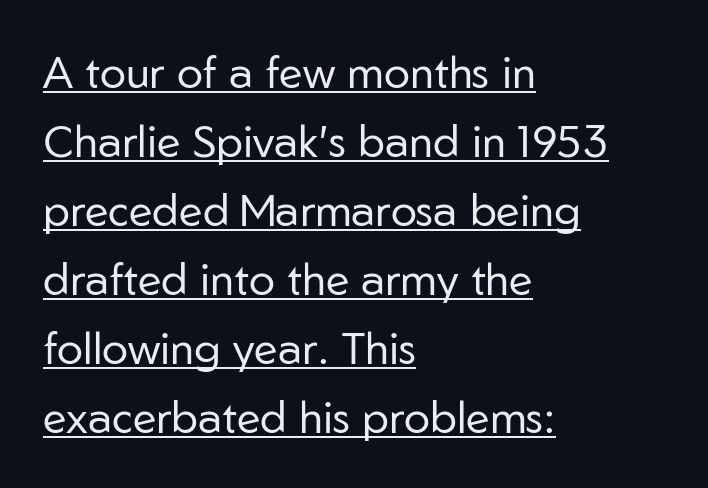
{"serif": "no", "italic": "no", "bold": "no", "weight": "regular", "width": "normal", "stroke_contrast": "low", "x_height": "medium", "monospaced": "no", "underline": "yes", "align": "left", "line_spacing": "normal", "line_spacing_ratio": 1.57, "letter_spacing": "normal", "letter_spacing_em": 0.0, "glyph_px": 44}
